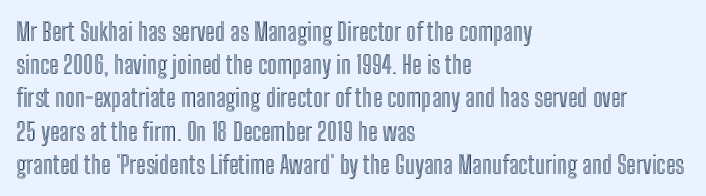
The image shows 25 px text type, upright; set left-aligned, normal line spacing (1.33x), normal letter spacing, not underlined.
